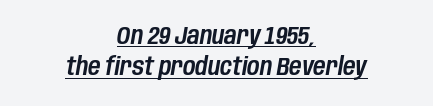
Q: Is the text italic (slanted)? A: Yes, it leans right by about 10 degrees.
Q: Is the text underlined? A: Yes.
Q: How is the paragraph aligned? A: Centered.
Q: Is the spacing between letters normal or unusually wide? A: Normal.
Q: Is the spacing between lines tight, normal or loose? A: Normal.
